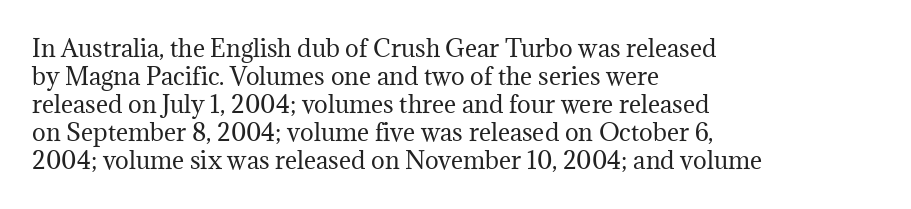
Every stem runs plumb, perpendicular to the baseline. Layout note: lines flush left. Decoration check: the copy has no underline. Short note: letters normally spaced.
